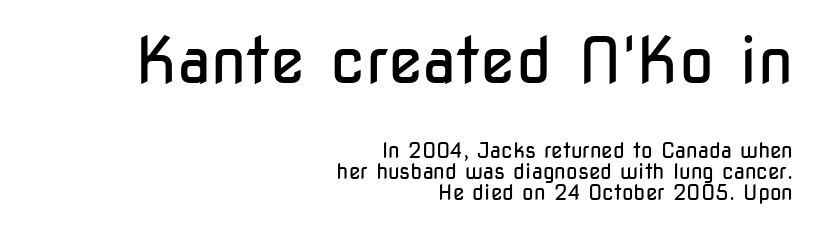
The image shows 64 px regular-weight, condensed sans-serif type, upright; set right-aligned, tight line spacing (1.01x), normal letter spacing, not underlined; the first (top) block is 3.05x larger; low stroke contrast and a medium x-height.
